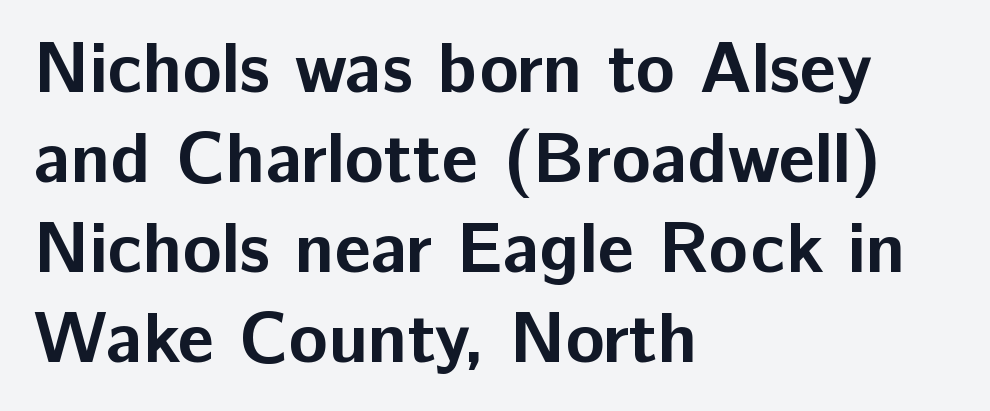
The image shows 72 px bold sans-serif type, upright; set left-aligned, normal line spacing (1.25x), normal letter spacing, not underlined; low stroke contrast and a medium x-height.
